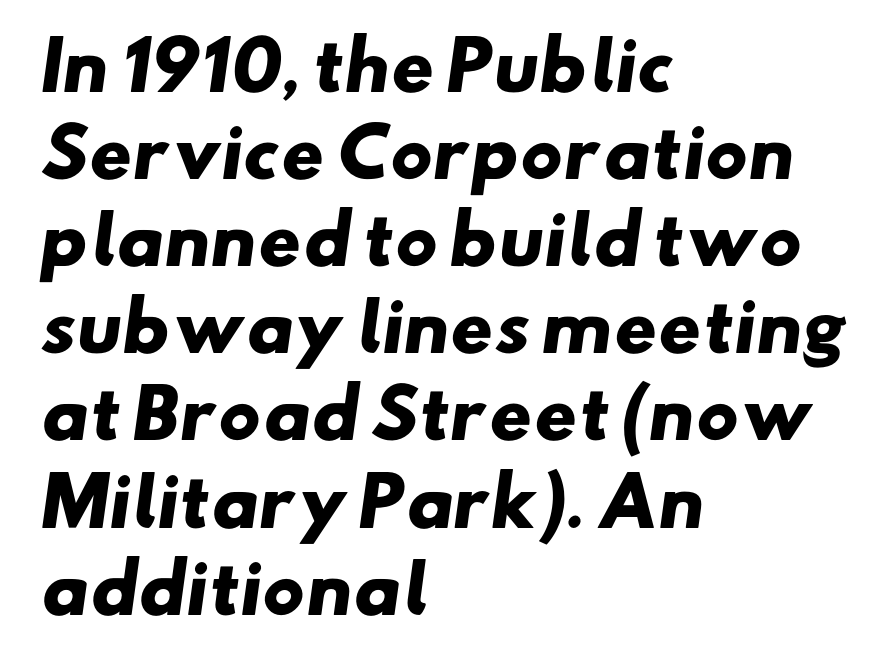
Q: Is the text bold? A: Yes.
Q: Is the typeface a serif or a sans-serif typeface? A: Sans-serif.
Q: Is the text underlined? A: No.
Q: How is the paragraph aligned? A: Left-aligned.
Q: Is the spacing between letters normal or unusually wide? A: Normal.
Q: Is the spacing between lines tight, normal or loose? A: Normal.
Q: Width (condensed, normal, or wide)? A: Wide.
Q: Stroke contrast? A: Low.
Q: x-height? A: Small.
Q: Monospaced? A: No.
